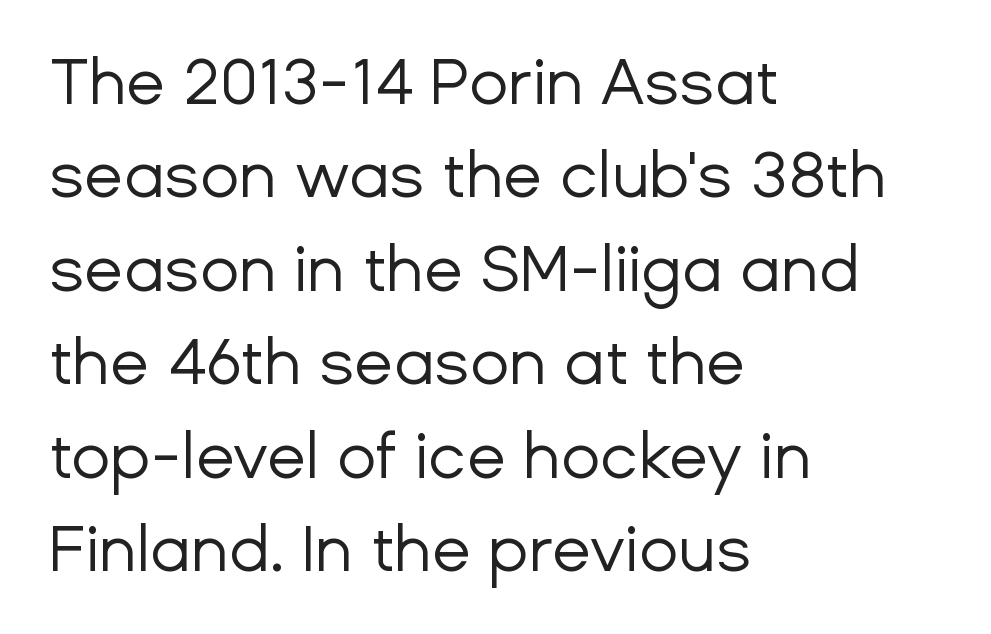
Q: Is the text bold? A: No.
Q: Is the text italic (slanted)? A: No, it is upright.
Q: Is the typeface a serif or a sans-serif typeface? A: Sans-serif.
Q: Is the text underlined? A: No.
Q: How is the paragraph aligned? A: Left-aligned.
Q: Is the spacing between letters normal or unusually wide? A: Normal.
Q: Is the spacing between lines tight, normal or loose? A: Normal.
Q: Width (condensed, normal, or wide)? A: Normal.
Q: Stroke contrast? A: Low.
Q: x-height? A: Medium.
Q: Monospaced? A: No.
